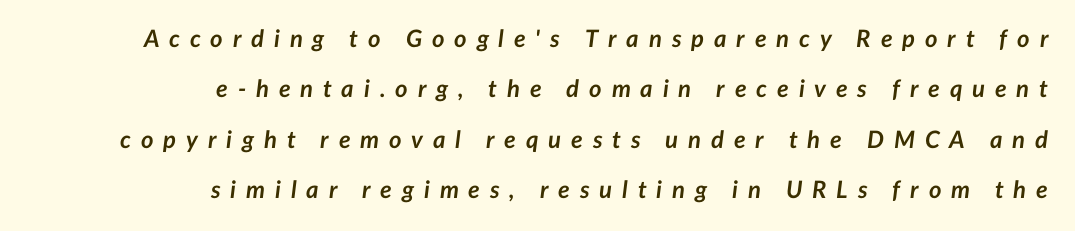
{"italic": "yes", "lean": "right", "slant_degrees": 7, "bold": "yes", "underline": "no", "align": "right", "line_spacing": "loose", "line_spacing_ratio": 2.1, "letter_spacing": "wide", "letter_spacing_em": 0.41, "glyph_px": 24}
